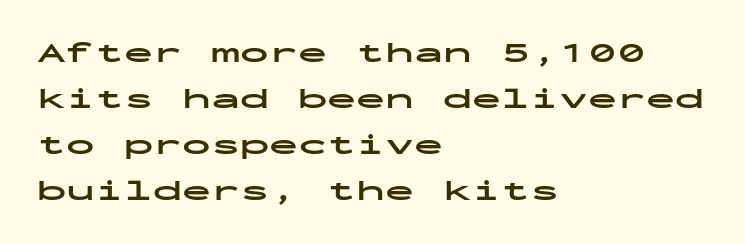
Alignment: flush left. What kind of face is this? One without serifs — a sans. A roman cut, with each character standing at attention. Leading: standard. The horizontal fit of the characters is conventional and even.
